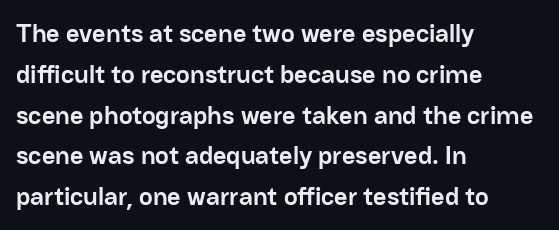
{"italic": "no", "bold": "yes", "underline": "no", "align": "left", "line_spacing": "normal", "line_spacing_ratio": 1.57, "letter_spacing": "normal", "letter_spacing_em": 0.0, "glyph_px": 26}
